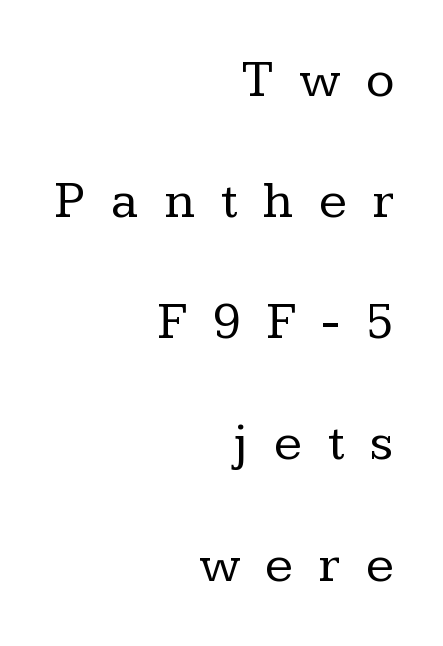
{"serif": "yes", "italic": "no", "bold": "no", "weight": "regular", "width": "normal", "stroke_contrast": "low", "x_height": "medium", "monospaced": "no", "underline": "no", "align": "right", "line_spacing": "loose", "line_spacing_ratio": 2.33, "letter_spacing": "wide", "letter_spacing_em": 0.5, "glyph_px": 52}
